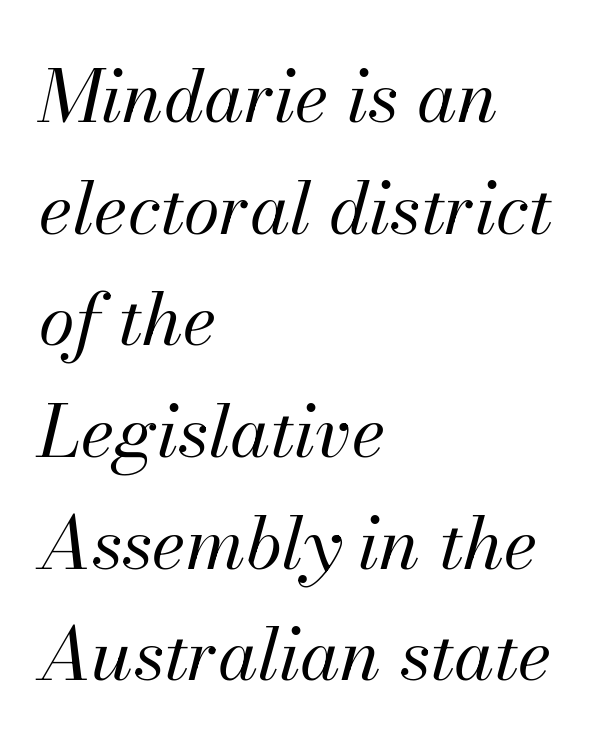
Left-aligned paragraph, ragged on the right. Clear beneath every line of the passage. Caption: face not bold, strokes unweighted. Looks like regular typesetting: each glyph gets only the width it needs. Summary of vertical rhythm: regular, with standard interline spacing. Characters follow at the spacing the type designer built in.
